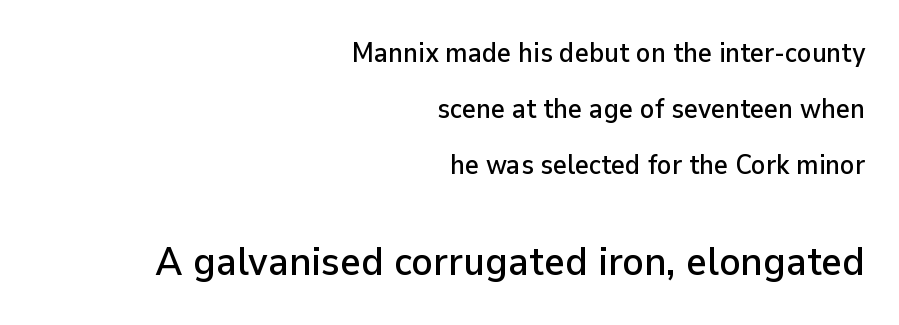
The image shows 40 px sans-serif type, upright; set right-aligned, loose line spacing (2.08x), normal letter spacing, not underlined; the second (bottom) block is 1.48x larger; low stroke contrast and a medium x-height.
